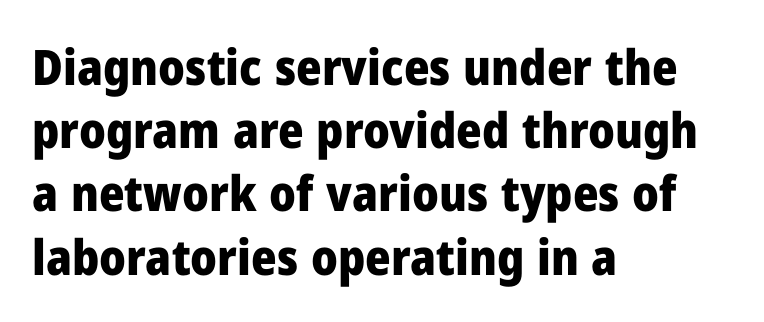
The image shows 49 px heavy sans-serif type, upright; set left-aligned, normal line spacing (1.29x), normal letter spacing, not underlined; low stroke contrast and a medium x-height.
